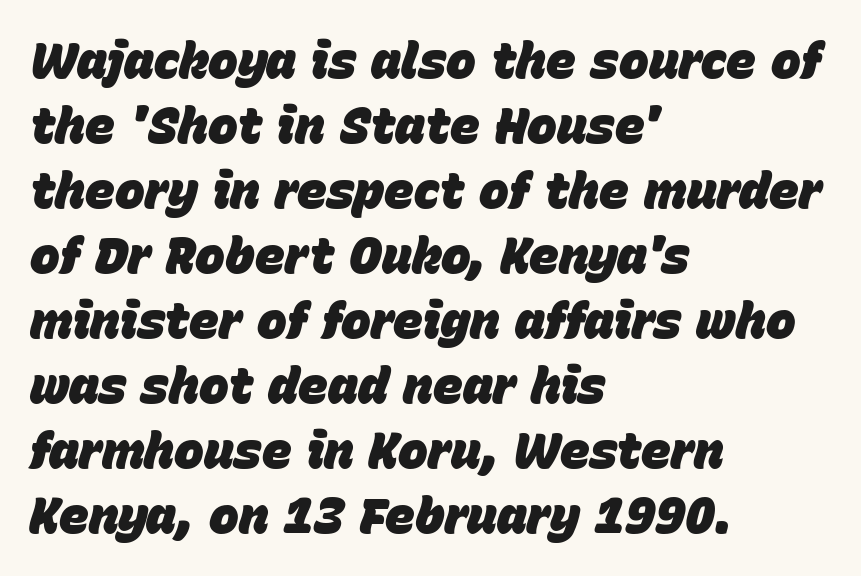
The paragraph shown leans on its left margin. How are the letters spaced? Ordinarily, with no added tracking. Descenders hang freely into open space. Thick stems and heavy bowls — unmistakably bold. The space between consecutive lines is moderate.
